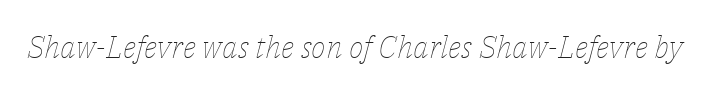
{"italic": "yes", "lean": "right", "slant_degrees": 14, "bold": "no", "weight": "thin", "width": "normal", "stroke_contrast": "low", "x_height": "medium", "monospaced": "no", "underline": "no", "letter_spacing": "normal", "letter_spacing_em": 0.0, "glyph_px": 31}
